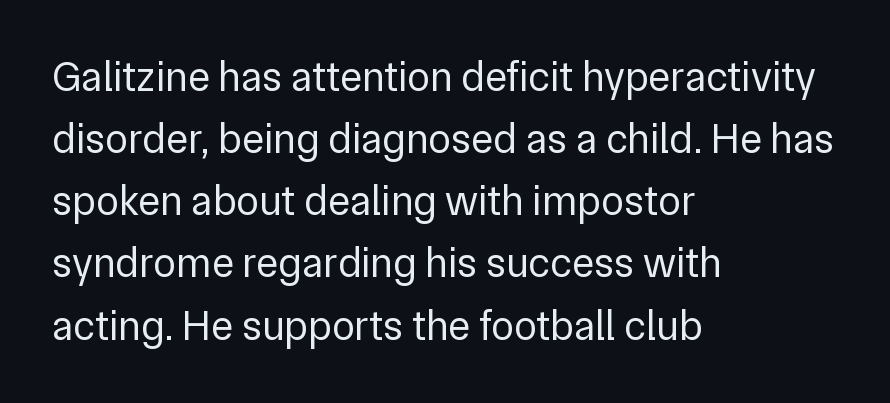
Weight class: somewhere from thin through regular. Observe the absence of serifs on each vertical stroke in this sample. The passage is arranged the way most books set body copy — flush left. The passage shown is not underscored anywhere. Honestly, the row spacing looks completely unremarkable. The letters stand straight up with perfectly vertical stems.
